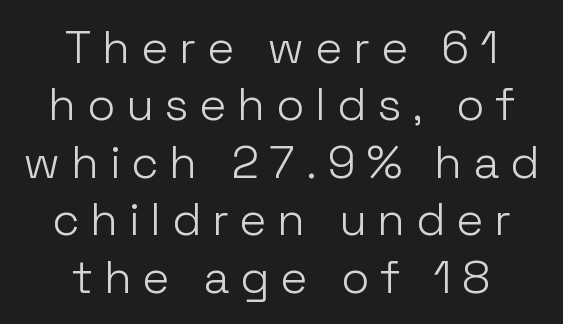
Caption: multi-line text, centered on the measure. How are the letters spaced? Widely, with obvious added tracking. The characters display no serif detailing; their extremities are plain. Do the characters align in a grid? No, the font is proportional.
